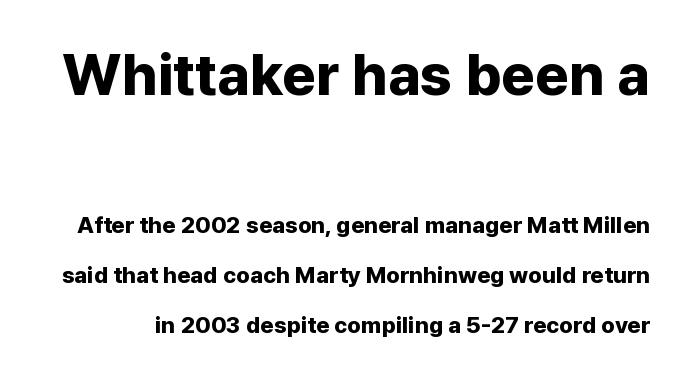
The lettering stays uniformly vertical, giving the passage a roman look. The designer went with a sans here, leaving each stem footless. Bold? Absolutely — the strokes are thick and heavy. One glance says open: line gaps are wider than usual.
